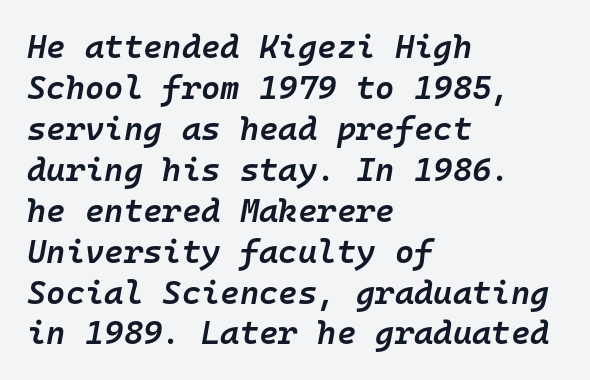
The image shows 33 px semibold type, italic (leaning right), monospaced; set left-aligned, line spacing 1.24x, normal letter spacing, not underlined; low stroke contrast and a medium x-height.
